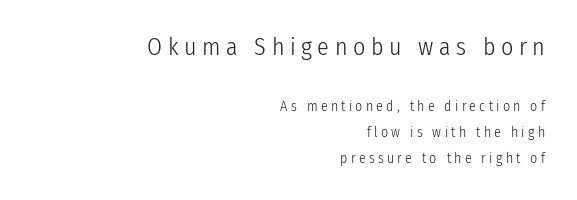
The image shows 24 px text type, upright; set right-aligned, line spacing 1.89x, unusually wide letter spacing (+0.23 em), not underlined; the first (top) block is 1.71x larger.
